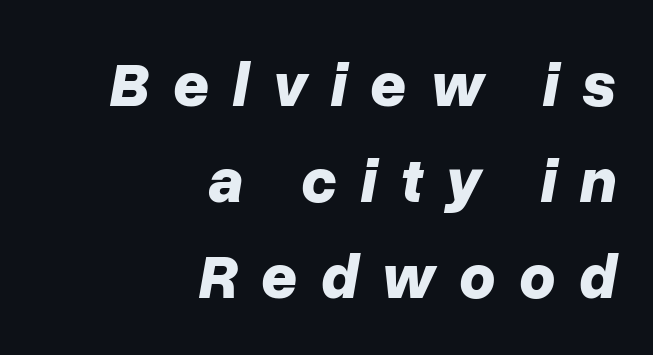
Q: Is the text bold? A: Yes.
Q: Is the text italic (slanted)? A: Yes, it leans right by about 10 degrees.
Q: Is the text underlined? A: No.
Q: How is the paragraph aligned? A: Right-aligned.
Q: Is the spacing between letters normal or unusually wide? A: Unusually wide.
Q: Is the spacing between lines tight, normal or loose? A: Normal.
Q: Width (condensed, normal, or wide)? A: Normal.
Q: Stroke contrast? A: Low.
Q: x-height? A: Medium.
Q: Monospaced? A: No.
